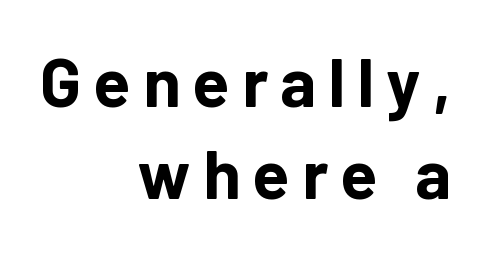
Q: Is the text bold? A: Yes.
Q: Is the text italic (slanted)? A: No, it is upright.
Q: Is the typeface a serif or a sans-serif typeface? A: Sans-serif.
Q: Is the text underlined? A: No.
Q: How is the paragraph aligned? A: Right-aligned.
Q: Is the spacing between lines tight, normal or loose? A: Normal.
Q: Width (condensed, normal, or wide)? A: Normal.
Q: Stroke contrast? A: Low.
Q: x-height? A: Medium.
Q: Monospaced? A: No.
